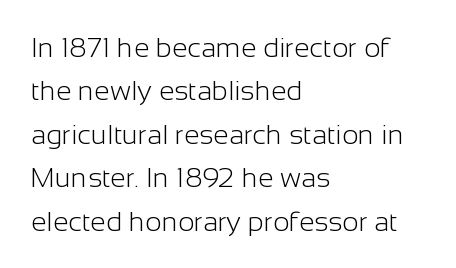
The image shows 28 px light sans-serif type, upright; set left-aligned, normal line spacing (1.55x), normal letter spacing, not underlined; low stroke contrast and a medium x-height.
